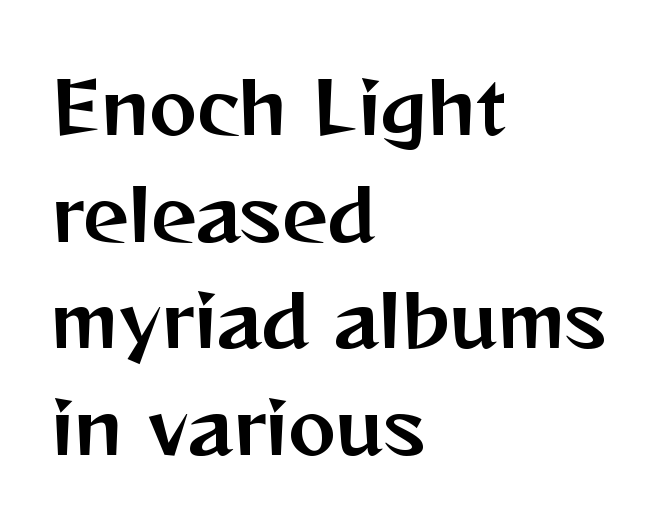
Q: Is the text italic (slanted)? A: No, it is upright.
Q: Is the typeface a serif or a sans-serif typeface? A: Sans-serif.
Q: Is the text underlined? A: No.
Q: How is the paragraph aligned? A: Left-aligned.
Q: Is the spacing between letters normal or unusually wide? A: Normal.
Q: Is the spacing between lines tight, normal or loose? A: Normal.
Q: Width (condensed, normal, or wide)? A: Normal.
Q: Stroke contrast? A: Medium.
Q: x-height? A: Medium.
Q: Monospaced? A: No.
